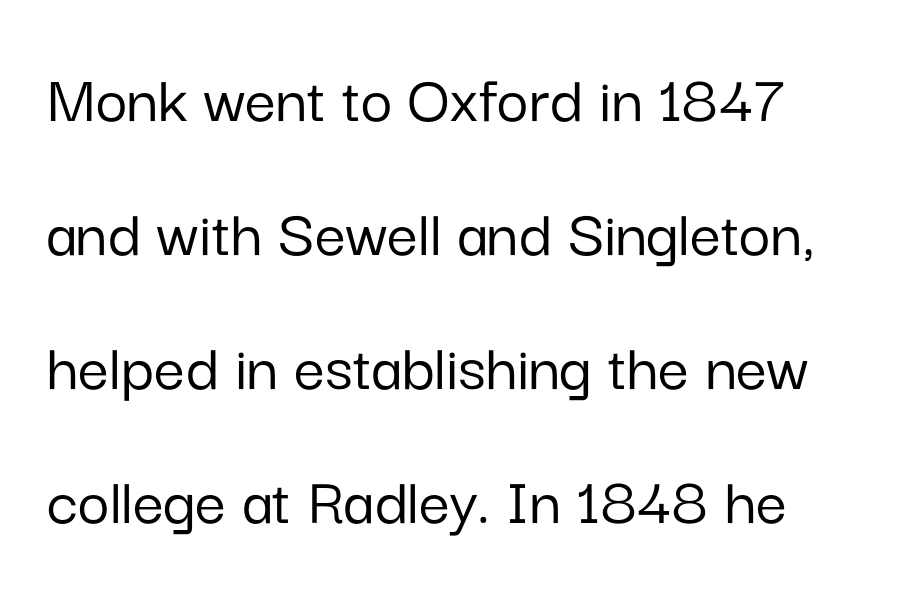
A sans-serif font was chosen for this passage. Character widths vary here, with narrow letters taking less room than wide ones. Line spacing here is loose. Short and long lines alike share a common starting point at left.
